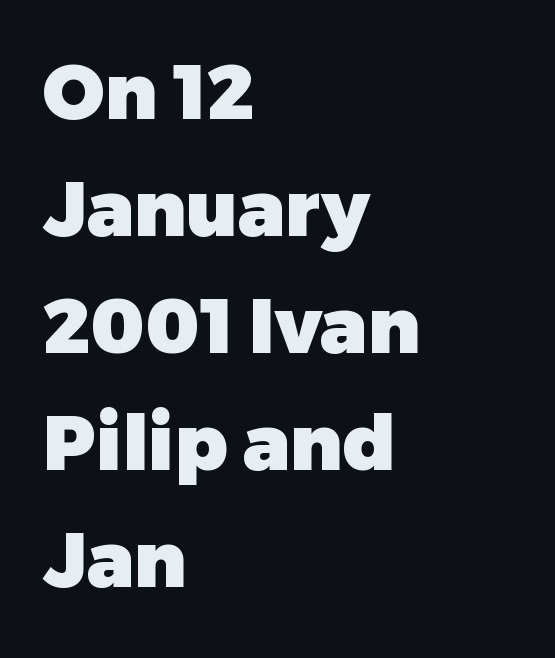
{"serif": "no", "italic": "no", "bold": "yes", "weight": "heavy", "width": "normal", "stroke_contrast": "low", "x_height": "medium", "monospaced": "no", "underline": "no", "align": "left", "line_spacing": "normal", "line_spacing_ratio": 1.52, "letter_spacing": "normal", "letter_spacing_em": 0.0, "glyph_px": 77}
